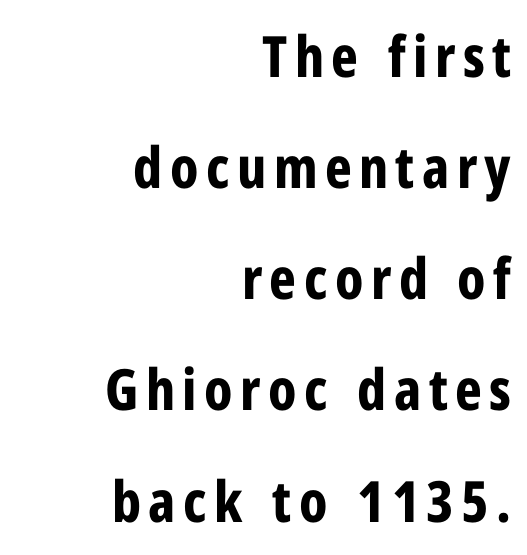
Whoever set this chose breathing room over compactness in the vertical rhythm. Stroke terminals: plain, sans-serif. Is the type bold? Yes — the strokes are clearly thick and heavy. Do the letters lean? They stand straight. The paragraph has a hard right edge and a soft left edge.
